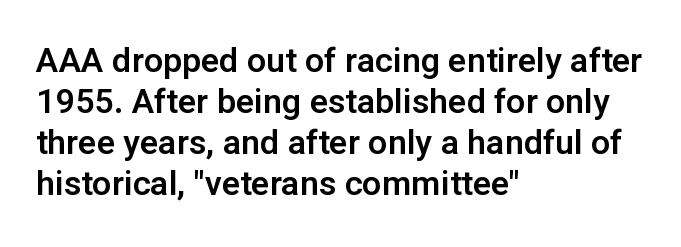
{"serif": "no", "italic": "no", "width": "normal", "stroke_contrast": "low", "x_height": "medium", "monospaced": "no", "underline": "no", "align": "left", "line_spacing_ratio": 1.21, "letter_spacing": "normal", "letter_spacing_em": 0.0, "glyph_px": 34}
